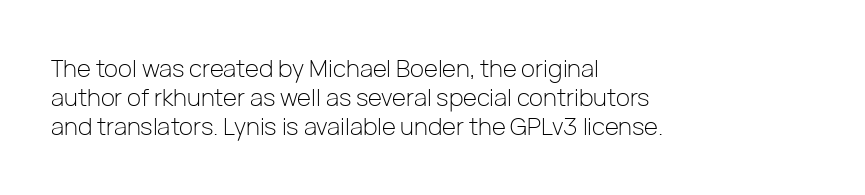
The image shows 24 px text type, upright; set left-aligned, line spacing 1.21x, normal letter spacing, not underlined.
